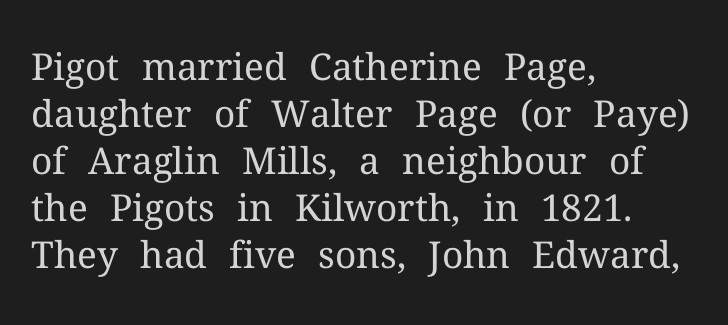
Tracking here is standard; glyphs follow each other at the usual distance. Compared with a centered layout, this one pins lines to the left instead. Spacing verdict: proportional, widths tailored to each character. Heaviness? Minimal to ordinary, like unemphasized prose.
